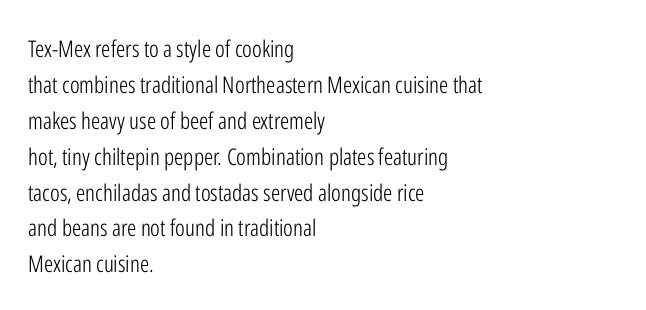
The image shows 23 px text type, upright; set left-aligned, normal line spacing (1.56x), normal letter spacing, not underlined.
